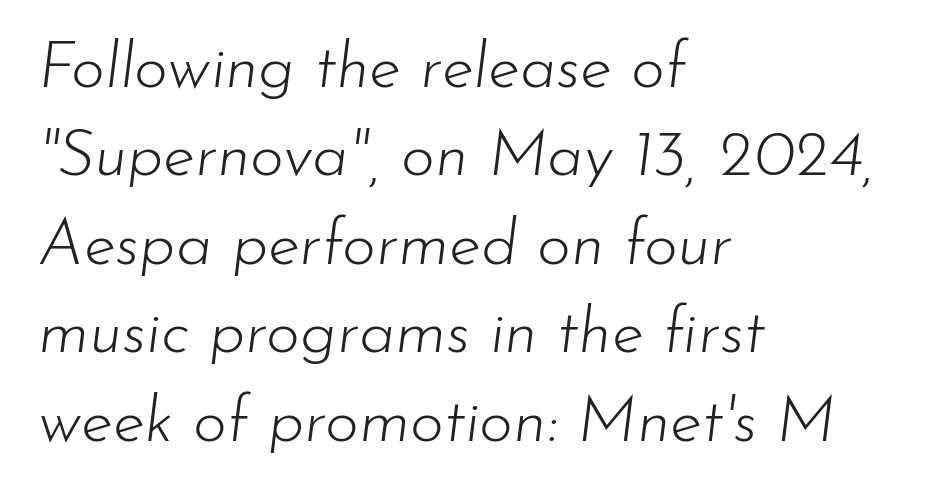
The image shows 65 px light type, italic (leaning right); set left-aligned, normal line spacing (1.36x), normal letter spacing, not underlined; low stroke contrast and a small x-height.
